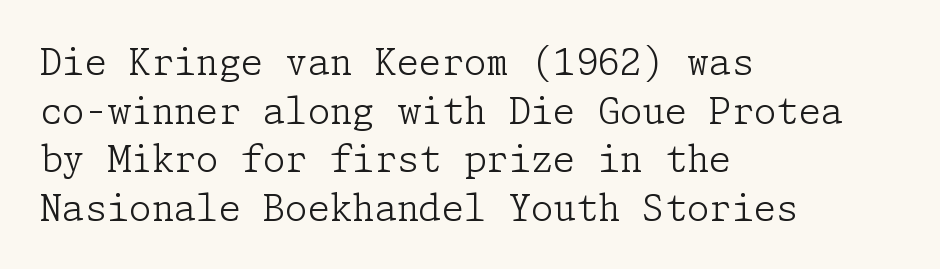
The image shows 36 px light serif type, upright; set left-aligned, normal line spacing (1.35x), normal letter spacing, not underlined; low stroke contrast and a medium x-height.
